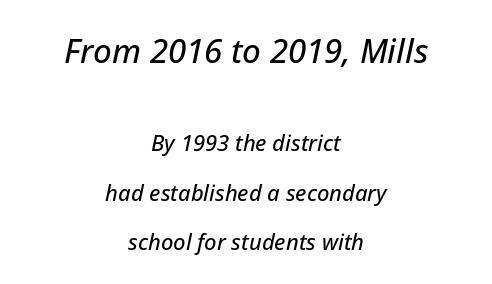
Compare the two chunks: the upper has the greater cap height. Nobody drew a line under any word here. The horizontal fit of the characters is conventional and even. The face used here is proportionally spaced, like ordinary book or web type. Notice the wide empty band between every row — that's loose leading. The specimen reads as italic at a glance.
